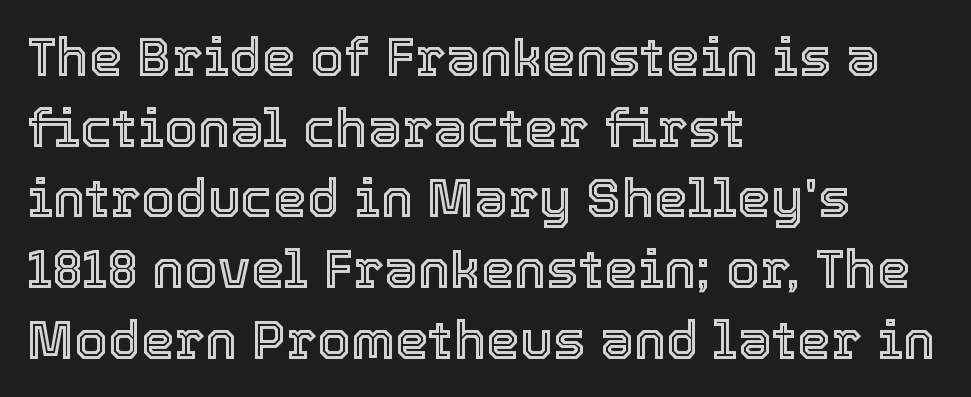
The image shows 54 px text type, upright; set left-aligned, normal line spacing (1.31x), normal letter spacing, not underlined; a medium x-height.
